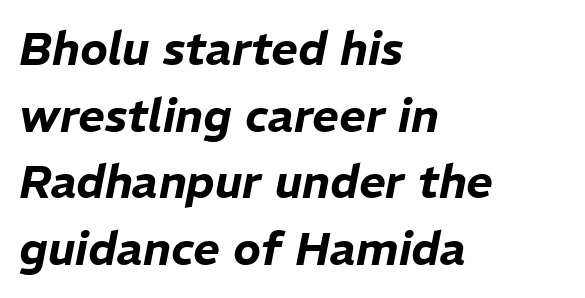
The image shows 46 px text type, italic (leaning right); set left-aligned, normal line spacing (1.45x), normal letter spacing, not underlined; low stroke contrast and a medium x-height.
